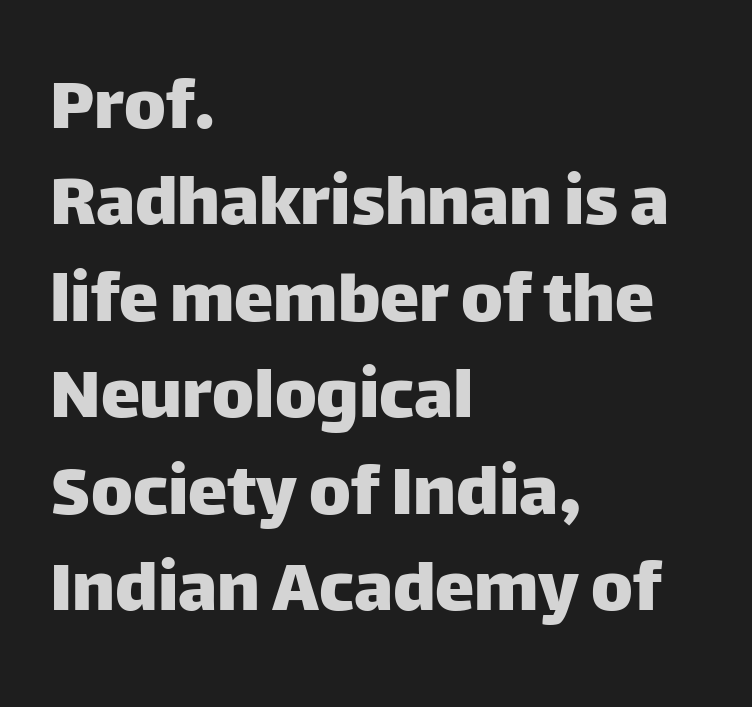
Q: Is the text italic (slanted)? A: No, it is upright.
Q: Is the typeface a serif or a sans-serif typeface? A: Sans-serif.
Q: Is the text underlined? A: No.
Q: How is the paragraph aligned? A: Left-aligned.
Q: Is the spacing between letters normal or unusually wide? A: Normal.
Q: Width (condensed, normal, or wide)? A: Normal.
Q: Stroke contrast? A: Low.
Q: x-height? A: Large.
Q: Monospaced? A: No.
